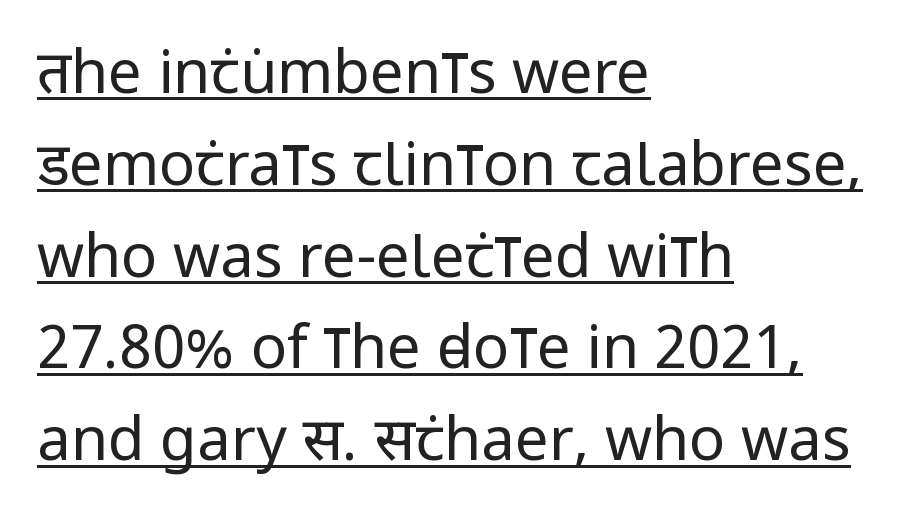
Q: Is the text bold? A: No.
Q: Is the text italic (slanted)? A: No, it is upright.
Q: Is the typeface a serif or a sans-serif typeface? A: Sans-serif.
Q: Is the text underlined? A: Yes.
Q: How is the paragraph aligned? A: Left-aligned.
Q: Is the spacing between letters normal or unusually wide? A: Normal.
Q: Is the spacing between lines tight, normal or loose? A: Normal.
Q: Width (condensed, normal, or wide)? A: Condensed.
Q: Stroke contrast? A: Low.
Q: x-height? A: Large.
Q: Monospaced? A: No.
